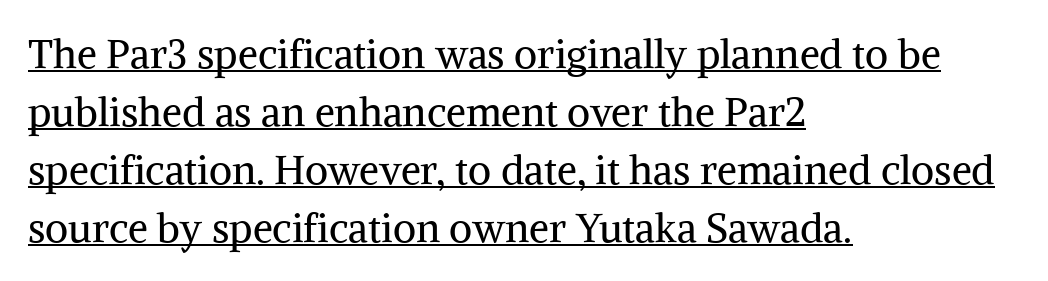
Q: Is the text bold? A: No.
Q: Is the text italic (slanted)? A: No, it is upright.
Q: Is the typeface a serif or a sans-serif typeface? A: Serif.
Q: Is the text underlined? A: Yes.
Q: How is the paragraph aligned? A: Left-aligned.
Q: Is the spacing between letters normal or unusually wide? A: Normal.
Q: Is the spacing between lines tight, normal or loose? A: Normal.
Q: Width (condensed, normal, or wide)? A: Normal.
Q: Stroke contrast? A: Medium.
Q: x-height? A: Medium.
Q: Monospaced? A: No.
